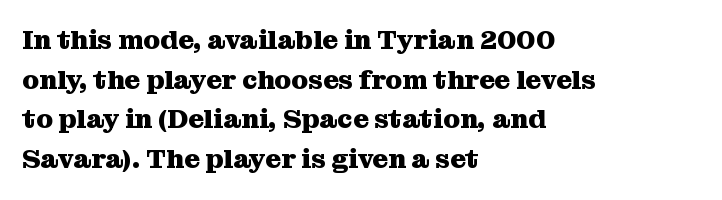
The glyphs are unaccompanied by any horizontal stroke below them. The characters look thick and weighty, a clear bold. Horizontally, the lines are justified to the leading edge only. Successive baselines arrive at the customary interval. Ordinary non-slanted type is in use.
